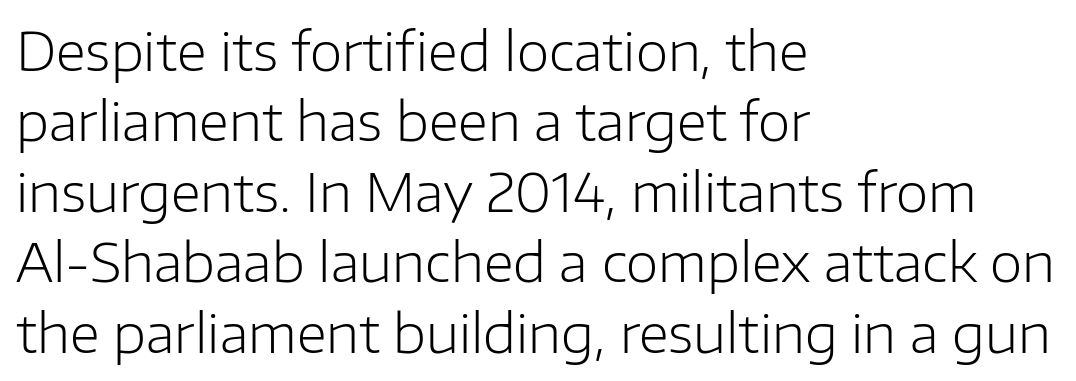
The image shows 53 px light sans-serif type, upright; set left-aligned, normal line spacing (1.33x), normal letter spacing, not underlined; low stroke contrast and a medium x-height.
